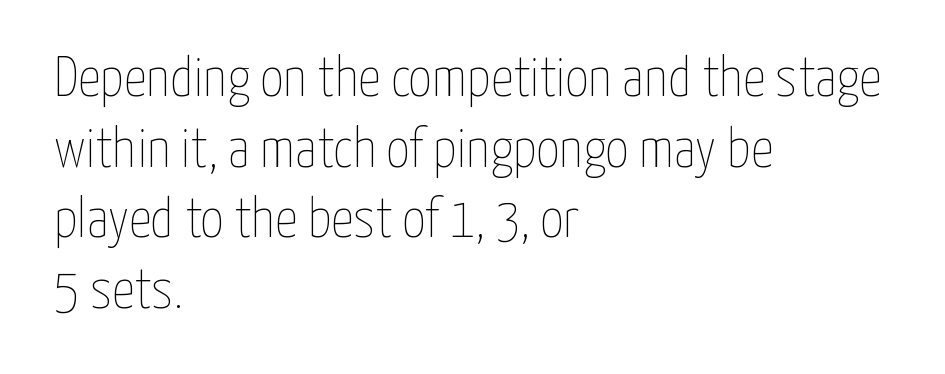
Q: Is the text bold? A: No.
Q: Is the text italic (slanted)? A: No, it is upright.
Q: Is the text underlined? A: No.
Q: How is the paragraph aligned? A: Left-aligned.
Q: Is the spacing between letters normal or unusually wide? A: Normal.
Q: Is the spacing between lines tight, normal or loose? A: Normal.
Q: Width (condensed, normal, or wide)? A: Condensed.
Q: Stroke contrast? A: Low.
Q: x-height? A: Medium.
Q: Monospaced? A: No.
